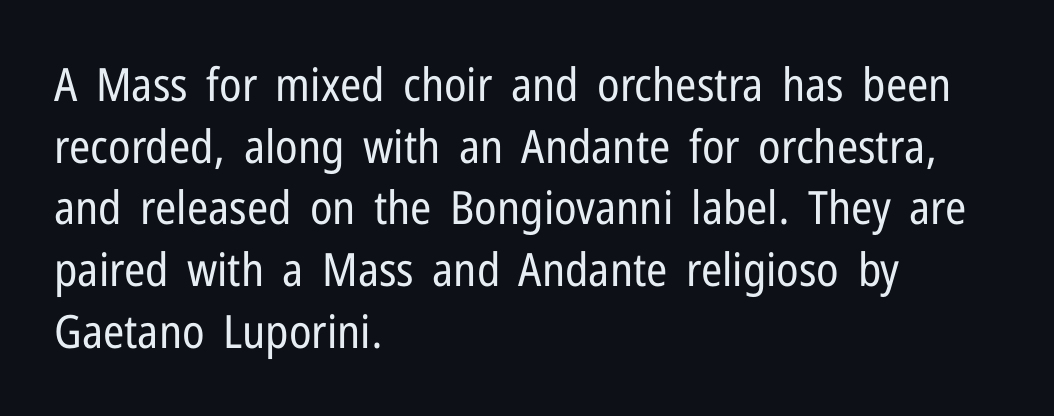
The image shows 46 px regular-weight, condensed sans-serif type, upright; set left-aligned, normal line spacing (1.34x), normal letter spacing, not underlined; low stroke contrast and a medium x-height.
